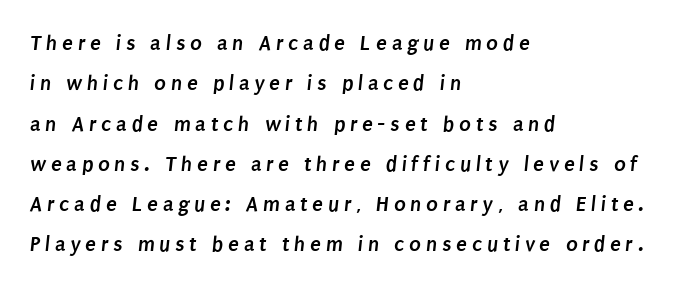
{"bold": "yes", "underline": "no", "align": "left", "line_spacing_ratio": 1.83, "letter_spacing": "wide", "letter_spacing_em": 0.21, "glyph_px": 22}
